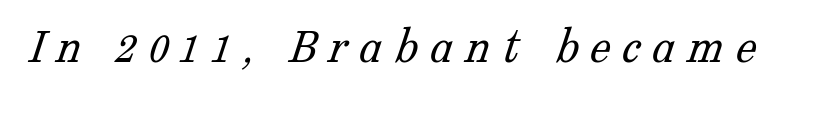
What kind of face is this? One with serifs. Check under the words: just untouched page. These lines are rendered in a variable-pitch font. Compared with a typical body face, this is equally light or lighter still. Between one letter and the next there's a generous, obvious gap.
